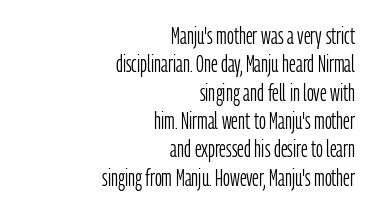
The image shows 24 px text type, upright; set right-aligned, line spacing 1.18x, normal letter spacing, not underlined.
